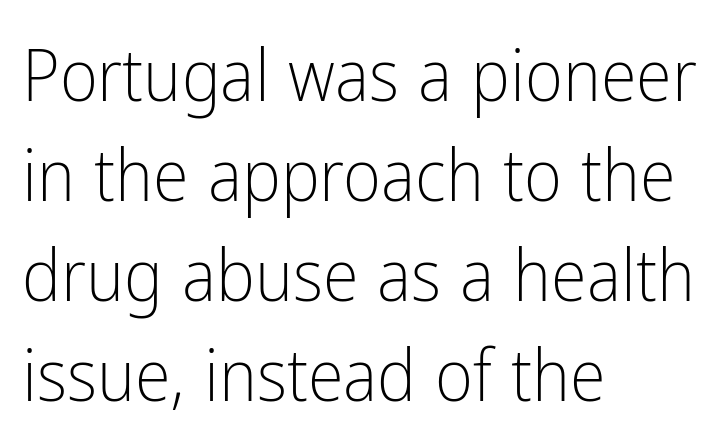
The image shows 73 px light, condensed sans-serif type, upright; set left-aligned, normal line spacing (1.37x), normal letter spacing, not underlined; low stroke contrast and a medium x-height.
